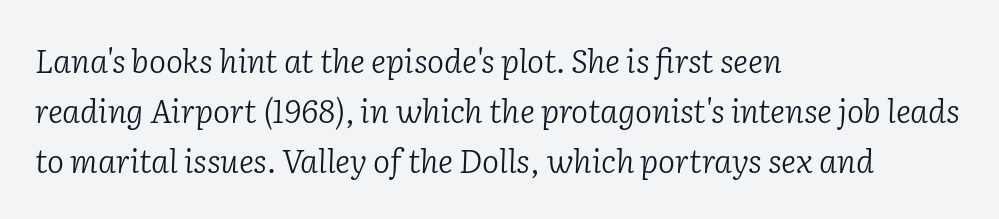
Reading down the block, your eye returns to a fixed left position each line. Any mark beneath the type? The region is blank. The face used here is proportionally spaced, like ordinary book or web type. The lines sit at an ordinary, default distance from one another.
